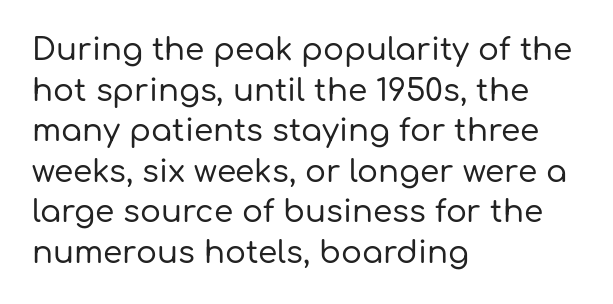
Q: Is the text italic (slanted)? A: No, it is upright.
Q: Is the typeface a serif or a sans-serif typeface? A: Sans-serif.
Q: Is the text underlined? A: No.
Q: How is the paragraph aligned? A: Left-aligned.
Q: Is the spacing between letters normal or unusually wide? A: Normal.
Q: Is the spacing between lines tight, normal or loose? A: Normal.
Q: Width (condensed, normal, or wide)? A: Normal.
Q: Stroke contrast? A: Low.
Q: x-height? A: Medium.
Q: Monospaced? A: No.
